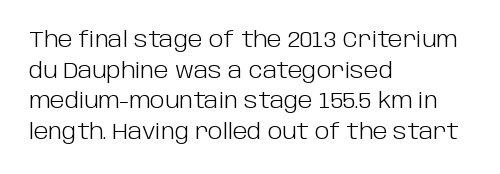
The image shows 22 px text type, upright; set left-aligned, normal line spacing (1.39x), normal letter spacing, not underlined.
